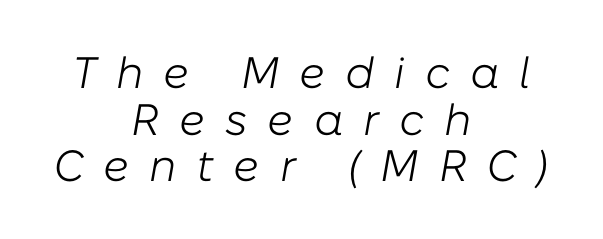
The image shows 44 px light type, italic (leaning right); set centered, tight line spacing (1.06x), unusually wide letter spacing (+0.45 em), not underlined; low stroke contrast and a medium x-height.
